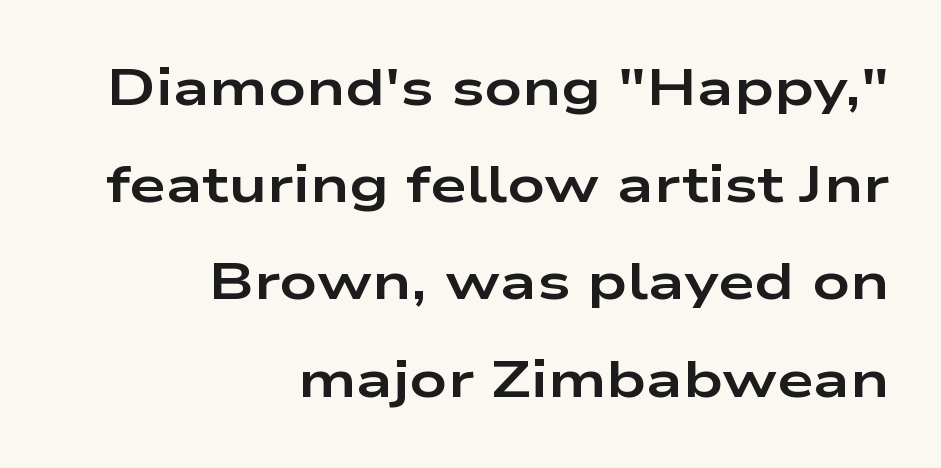
Q: Is the text bold? A: Yes.
Q: Is the text italic (slanted)? A: No, it is upright.
Q: Is the typeface a serif or a sans-serif typeface? A: Sans-serif.
Q: Is the text underlined? A: No.
Q: How is the paragraph aligned? A: Right-aligned.
Q: Is the spacing between letters normal or unusually wide? A: Normal.
Q: Width (condensed, normal, or wide)? A: Wide.
Q: Stroke contrast? A: Low.
Q: x-height? A: Medium.
Q: Monospaced? A: No.
